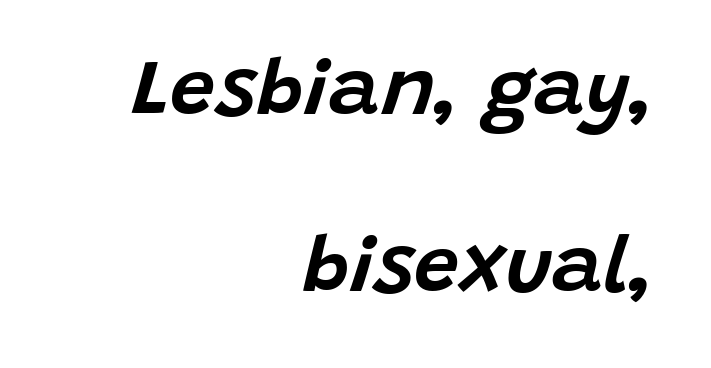
{"italic": "yes", "lean": "right", "slant_degrees": 15, "width": "normal", "stroke_contrast": "low", "x_height": "large", "monospaced": "no", "underline": "no", "align": "right", "line_spacing": "loose", "line_spacing_ratio": 2.21, "letter_spacing": "normal", "letter_spacing_em": 0.0, "glyph_px": 80}
